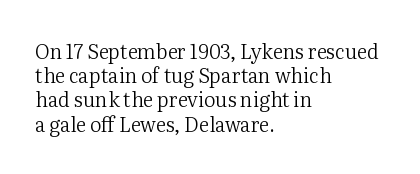
Tall strokes in this sample are plumb rather than angled. Decoration check: the copy has no underline. Words appear dense and cohesive because spacing is normal. The typesetter chose a ragged-right arrangement here.
